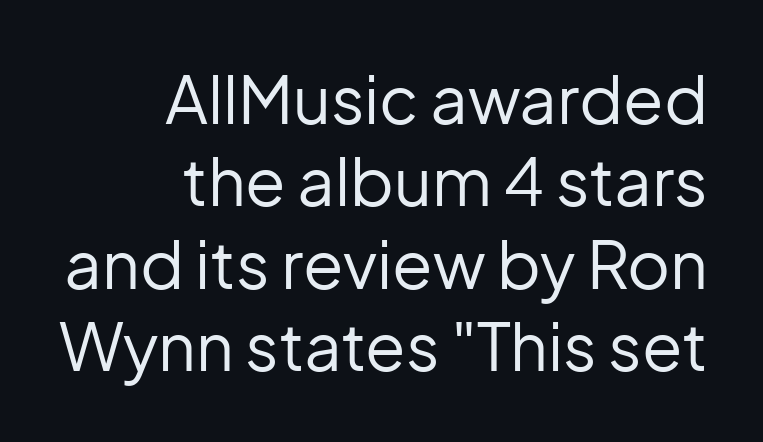
The image shows 66 px regular-weight sans-serif type, upright; set right-aligned, normal line spacing (1.25x), normal letter spacing, not underlined; low stroke contrast and a medium x-height.
